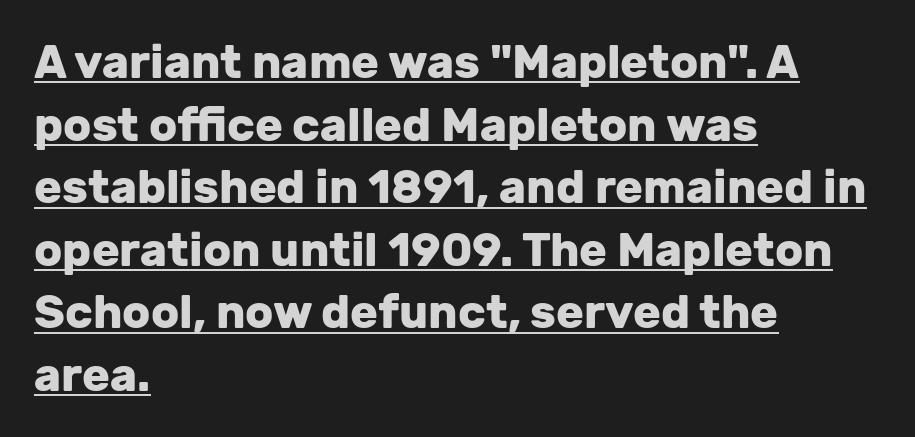
Q: Is the text bold? A: Yes.
Q: Is the text italic (slanted)? A: No, it is upright.
Q: Is the typeface a serif or a sans-serif typeface? A: Sans-serif.
Q: Is the text underlined? A: Yes.
Q: How is the paragraph aligned? A: Left-aligned.
Q: Is the spacing between letters normal or unusually wide? A: Normal.
Q: Is the spacing between lines tight, normal or loose? A: Normal.
Q: Width (condensed, normal, or wide)? A: Normal.
Q: Stroke contrast? A: Low.
Q: x-height? A: Medium.
Q: Monospaced? A: No.
